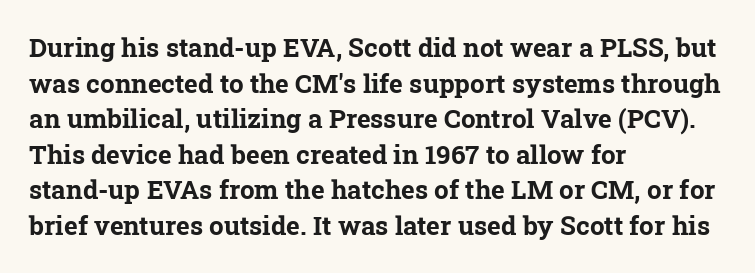
Q: Is the text bold? A: Yes.
Q: Is the text underlined? A: No.
Q: How is the paragraph aligned? A: Left-aligned.
Q: Is the spacing between letters normal or unusually wide? A: Normal.
Q: Is the spacing between lines tight, normal or loose? A: Normal.
